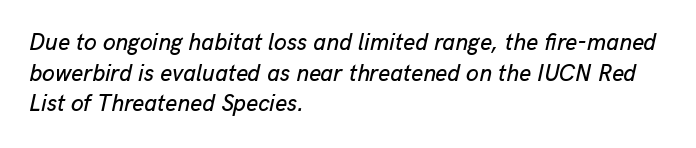
The image shows 23 px text type, italic (leaning right); set left-aligned, normal line spacing (1.33x), normal letter spacing, not underlined.
